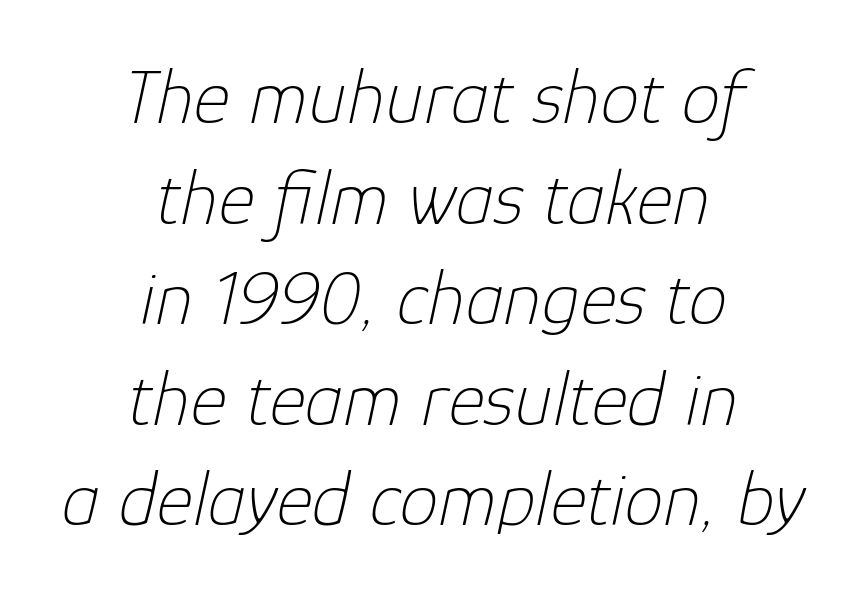
Horizontal alignment here is central, giving a formal, balanced look. The cut favours lightness, reaching ordinary text weight at its darkest. Italic: yes, the glyphs are oblique. Nothing unusual about the tracking: characters are spaced as the font intends.
